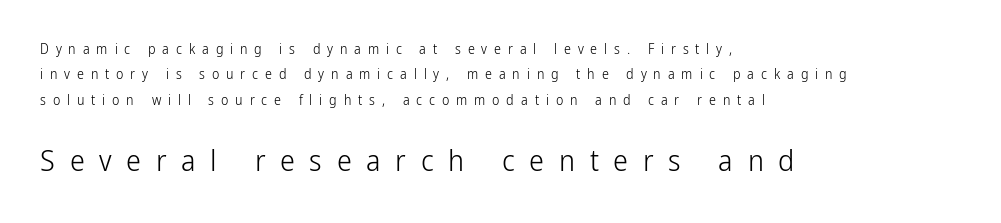
Q: Is the text bold? A: No.
Q: Is the text italic (slanted)? A: No, it is upright.
Q: Is the typeface a serif or a sans-serif typeface? A: Sans-serif.
Q: Is the text underlined? A: No.
Q: How is the paragraph aligned? A: Left-aligned.
Q: Is the spacing between letters normal or unusually wide? A: Unusually wide.
Q: Which block of text is set in a larger size, the first (top) or the second (bottom)? A: The second (bottom) one.
Q: Width (condensed, normal, or wide)? A: Condensed.
Q: Stroke contrast? A: Low.
Q: x-height? A: Medium.
Q: Monospaced? A: No.
